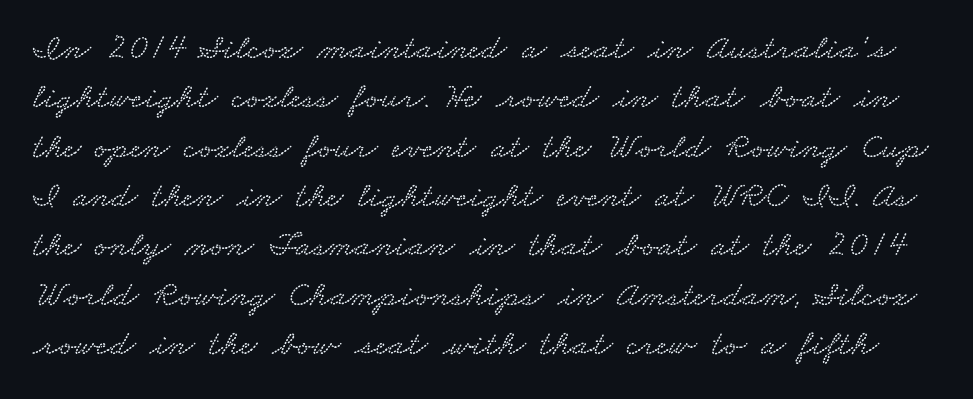
The image shows 36 px wide type; set normal line spacing (1.37x), normal letter spacing, not underlined; low stroke contrast and a small x-height.
